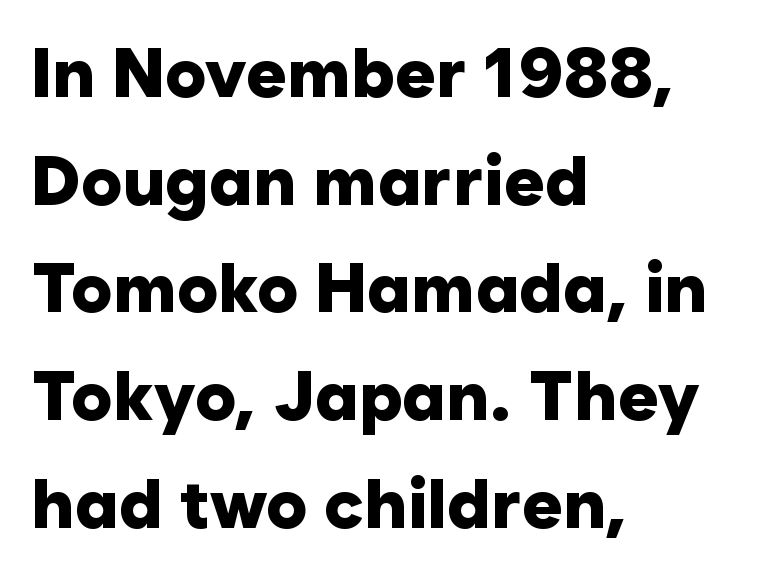
The characters look thick and weighty, a clear bold. Compared with typical paragraphs, the rows here are spaced about the same. Look at the bottom of the vertical strokes: they stop flat, with no serifs. Compared with a centered layout, this one pins lines to the left instead. Unmarked baselines from the first word to the last. Characters remain perfectly vertical along every line.
